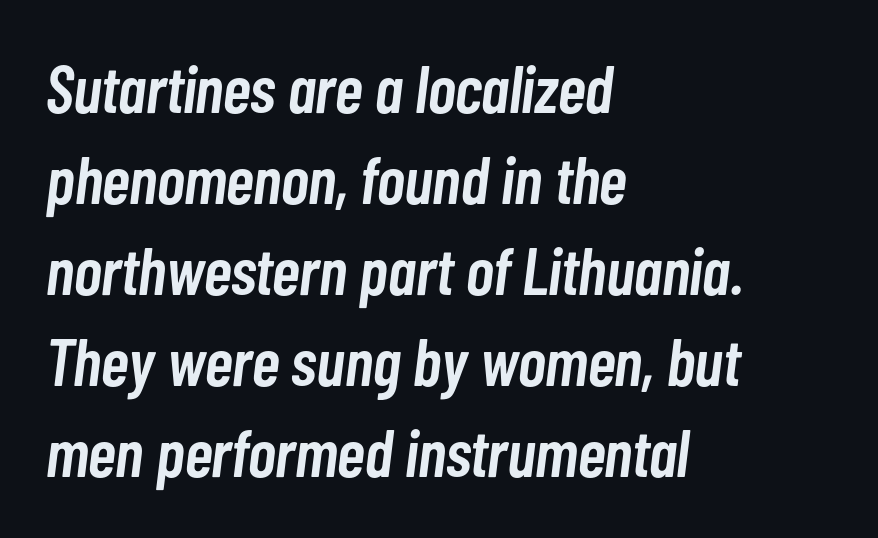
{"italic": "yes", "lean": "right", "slant_degrees": 7, "bold": "semi", "weight": "semibold", "width": "condensed", "stroke_contrast": "low", "x_height": "medium", "monospaced": "no", "underline": "no", "align": "left", "line_spacing": "normal", "line_spacing_ratio": 1.36, "letter_spacing": "normal", "letter_spacing_em": 0.0, "glyph_px": 67}
